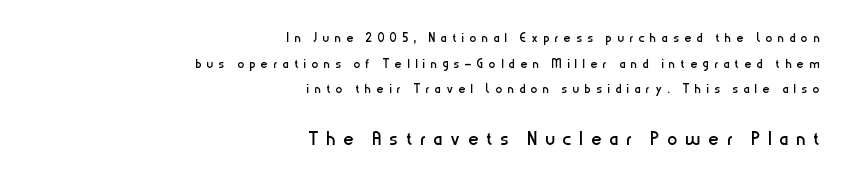
The image shows 25 px text type, upright; set right-aligned, normal line spacing (1.51x), unusually wide letter spacing (+0.32 em), not underlined; the second (bottom) block is 1.47x larger.
